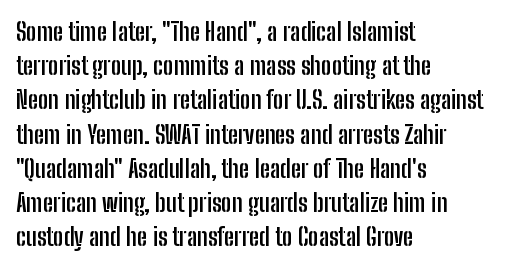
Q: Is the text bold? A: Yes.
Q: Is the text italic (slanted)? A: No, it is upright.
Q: Is the text underlined? A: No.
Q: How is the paragraph aligned? A: Left-aligned.
Q: Is the spacing between letters normal or unusually wide? A: Normal.
Q: Is the spacing between lines tight, normal or loose? A: Normal.
